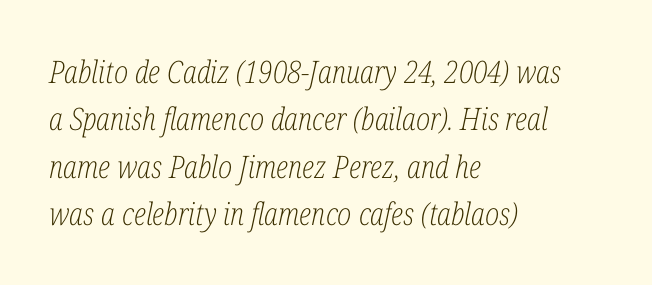
The image shows 31 px light, condensed serif type, italic (leaning right); set left-aligned, normal line spacing (1.53x), normal letter spacing, not underlined; low stroke contrast and a medium x-height.
